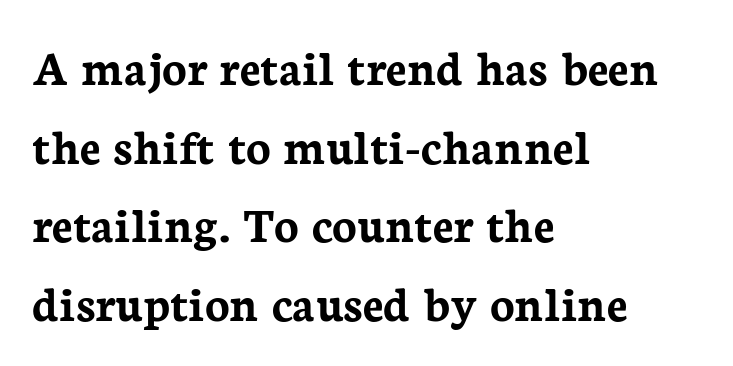
Q: Is the text bold? A: Yes.
Q: Is the text italic (slanted)? A: No, it is upright.
Q: Is the typeface a serif or a sans-serif typeface? A: Serif.
Q: Is the text underlined? A: No.
Q: How is the paragraph aligned? A: Left-aligned.
Q: Is the spacing between letters normal or unusually wide? A: Normal.
Q: Is the spacing between lines tight, normal or loose? A: Normal.
Q: Width (condensed, normal, or wide)? A: Normal.
Q: Stroke contrast? A: Low.
Q: x-height? A: Medium.
Q: Monospaced? A: No.
